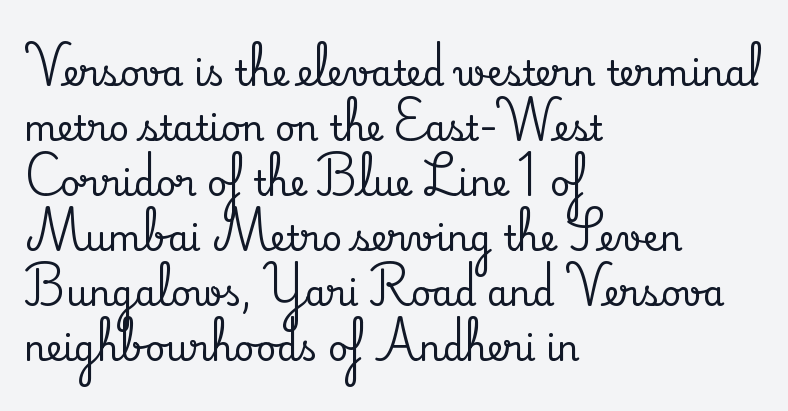
Q: Is the text italic (slanted)? A: No, it is upright.
Q: Is the typeface a serif or a sans-serif typeface? A: Serif.
Q: Is the text underlined? A: No.
Q: How is the paragraph aligned? A: Left-aligned.
Q: Is the spacing between letters normal or unusually wide? A: Normal.
Q: Is the spacing between lines tight, normal or loose? A: Normal.
Q: Width (condensed, normal, or wide)? A: Normal.
Q: Stroke contrast? A: Medium.
Q: x-height? A: Small.
Q: Monospaced? A: No.
